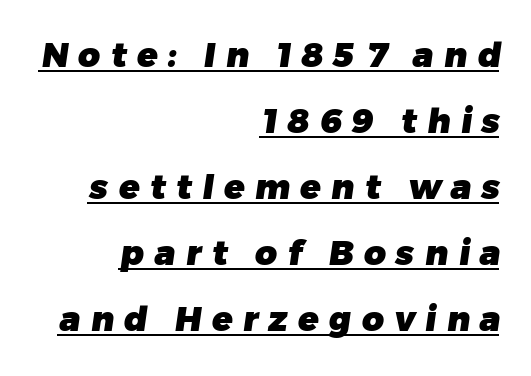
Q: Is the text bold? A: Yes.
Q: Is the typeface a serif or a sans-serif typeface? A: Sans-serif.
Q: Is the text underlined? A: Yes.
Q: How is the paragraph aligned? A: Right-aligned.
Q: Is the spacing between letters normal or unusually wide? A: Unusually wide.
Q: Is the spacing between lines tight, normal or loose? A: Loose.
Q: Width (condensed, normal, or wide)? A: Normal.
Q: Stroke contrast? A: Low.
Q: x-height? A: Medium.
Q: Monospaced? A: No.
